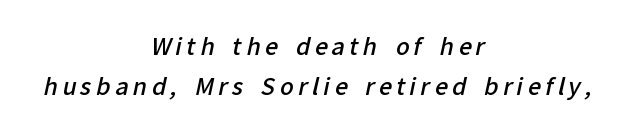
Notice how the passage keeps no hard edge, just a central spine. A fair bit of extra ink — the face is semibold, not bold. Underlining? Definitely not there.
